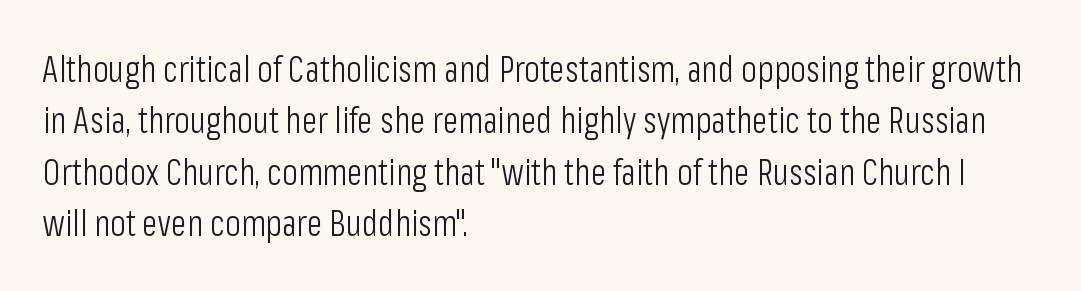
Q: Is the text bold? A: No.
Q: Is the text italic (slanted)? A: No, it is upright.
Q: Is the typeface a serif or a sans-serif typeface? A: Sans-serif.
Q: Is the text underlined? A: No.
Q: How is the paragraph aligned? A: Left-aligned.
Q: Is the spacing between letters normal or unusually wide? A: Normal.
Q: Is the spacing between lines tight, normal or loose? A: Normal.
Q: Width (condensed, normal, or wide)? A: Condensed.
Q: Stroke contrast? A: Low.
Q: x-height? A: Medium.
Q: Monospaced? A: No.
